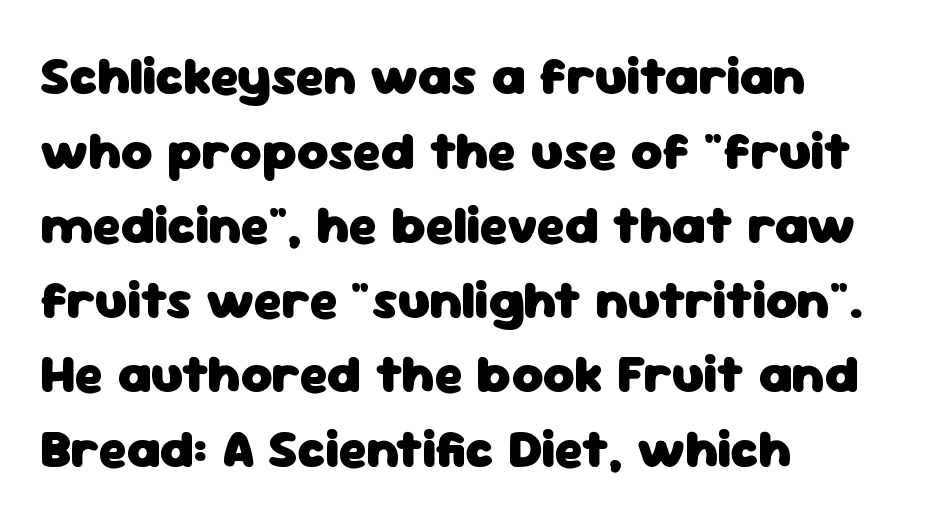
These words are printed bold, with thick strokes throughout. Descenders are the only things crossing below the line. Proportional: the letters do not fall into vertical columns. Does the leading feel generous? No, just average. There is no visible air inserted between adjacent glyphs. This is roman type, the default non-slanted kind.
